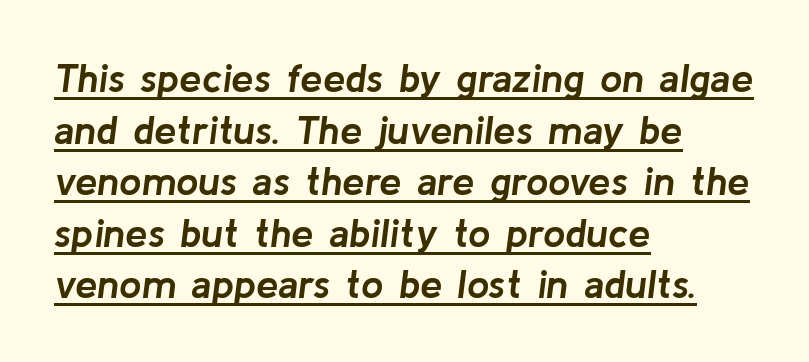
This sample carries an underscore along the baseline area. Reading down the block, your eye returns to a fixed left position each line. These words are printed bold, with thick strokes throughout. When letters slant like this, we call the style italic. Each letter keeps its own natural width here, so spacing adapts to shape. Spacing between characters is what you'd get straight out of the box.
